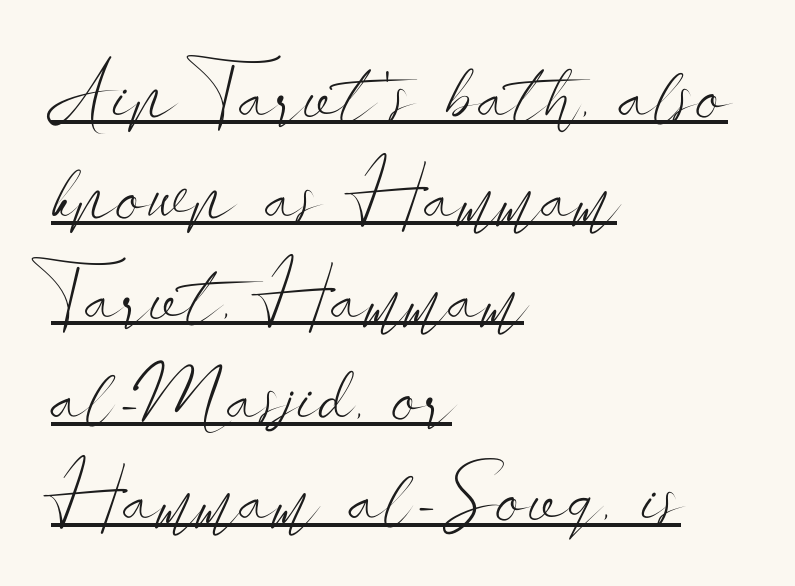
{"serif": "no", "bold": "no", "weight": "light", "width": "wide", "stroke_contrast": "low", "x_height": "small", "monospaced": "no", "underline": "yes", "align": "left", "line_spacing": "normal", "line_spacing_ratio": 1.26, "letter_spacing": "normal", "letter_spacing_em": 0.0, "glyph_px": 80}
